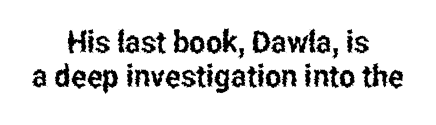
{"serif": "no", "italic": "no", "width": "condensed", "stroke_contrast": "low", "x_height": "medium", "monospaced": "no", "underline": "no", "align": "center", "line_spacing": "tight", "line_spacing_ratio": 1.1, "letter_spacing": "normal", "letter_spacing_em": 0.0, "glyph_px": 31}
